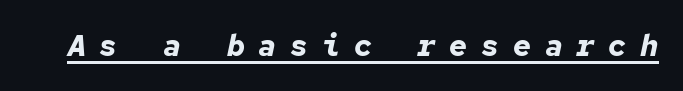
Q: Is the text bold? A: Yes.
Q: Is the text italic (slanted)? A: Yes, it leans right by about 12 degrees.
Q: Is the text underlined? A: Yes.
Q: Is the spacing between letters normal or unusually wide? A: Unusually wide.
Q: Width (condensed, normal, or wide)? A: Normal.
Q: Stroke contrast? A: Low.
Q: x-height? A: Medium.
Q: Monospaced? A: Yes.
